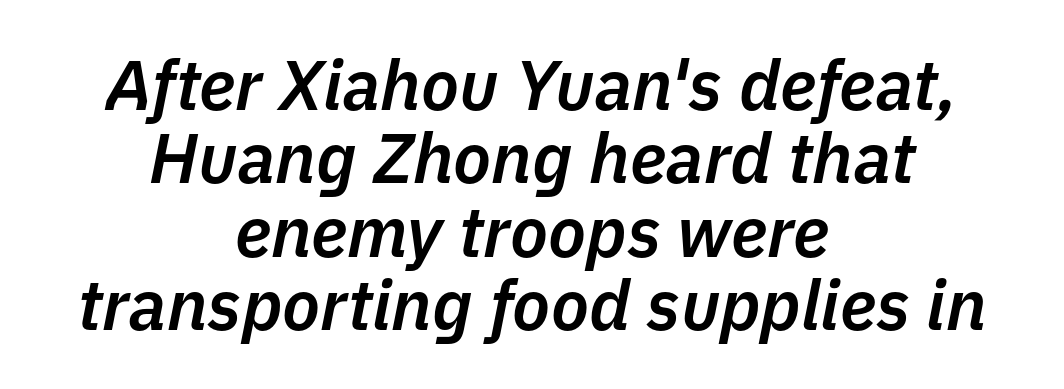
No extra tracking has been applied to these lines. The letters advance in unequal steps, a hallmark of proportional type. Words float on clear page, feet unadorned. Firm but not heavy-handed strokes: this text is semibold. Notice how the stems are inclined rather than vertical — that's the hallmark of italics. What's the leading like? Squeezed, with rows nearly overlapping.
